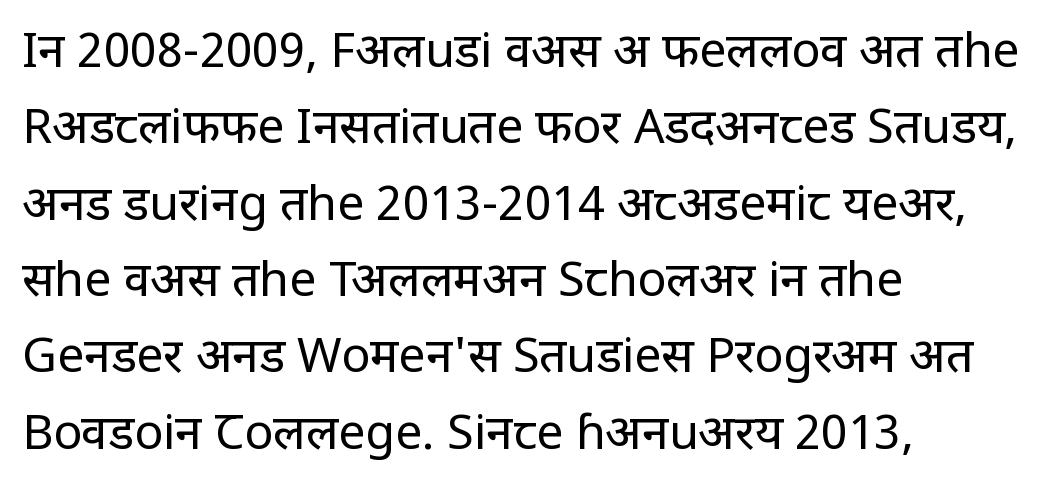
Q: Is the text bold? A: No.
Q: Is the text italic (slanted)? A: No, it is upright.
Q: Is the typeface a serif or a sans-serif typeface? A: Sans-serif.
Q: Is the text underlined? A: No.
Q: How is the paragraph aligned? A: Left-aligned.
Q: Is the spacing between letters normal or unusually wide? A: Normal.
Q: Is the spacing between lines tight, normal or loose? A: Normal.
Q: Width (condensed, normal, or wide)? A: Condensed.
Q: Stroke contrast? A: Low.
Q: x-height? A: Large.
Q: Monospaced? A: No.
